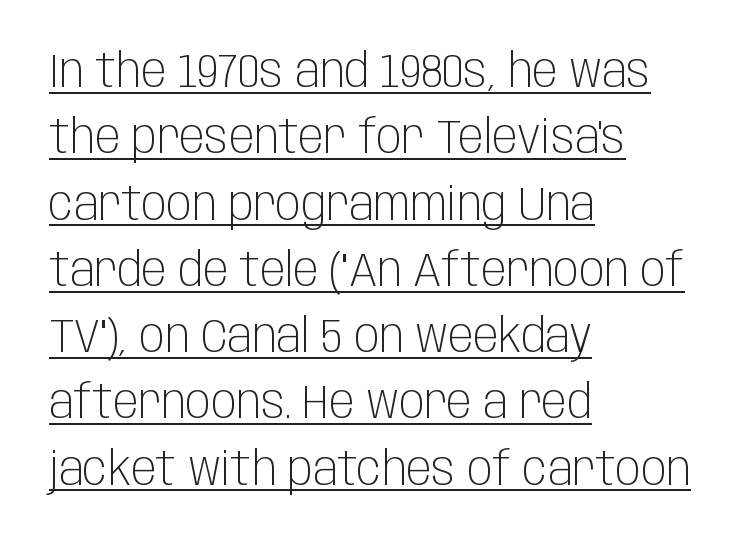
What's the leading like? Ordinary, nothing unusual. Short and long lines alike share a common starting point at left. The type family on display is of the sans-serif kind. Emphasis is given by a line drawn under the lettering.
